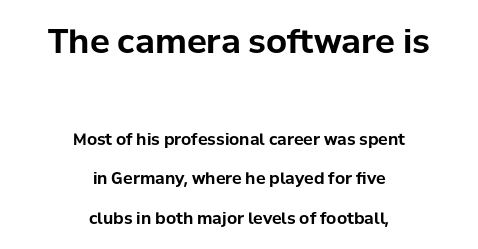
The image shows 33 px bold sans-serif type, upright; set centered, loose line spacing (2.49x), normal letter spacing, not underlined; the first (top) block is 2.06x larger; low stroke contrast and a medium x-height.
